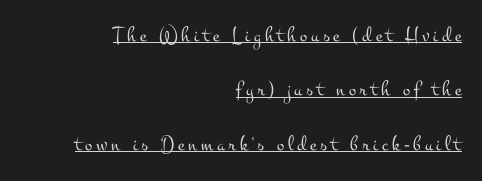
{"bold": "no", "underline": "yes", "align": "right", "line_spacing": "loose", "line_spacing_ratio": 2.47, "glyph_px": 22}
